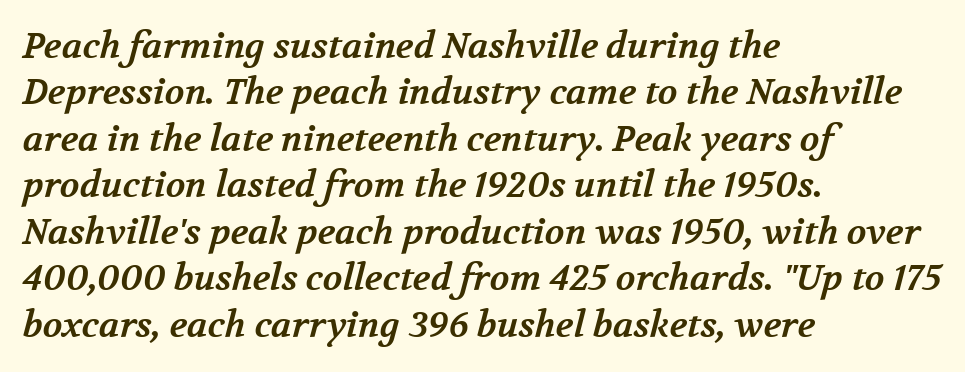
Evenly set lines give the paragraph a standard silhouette. These lines are rendered in a variable-pitch font. These lines keep a tight, regular rhythm from letter to letter. The paragraph shown leans on its left margin.
